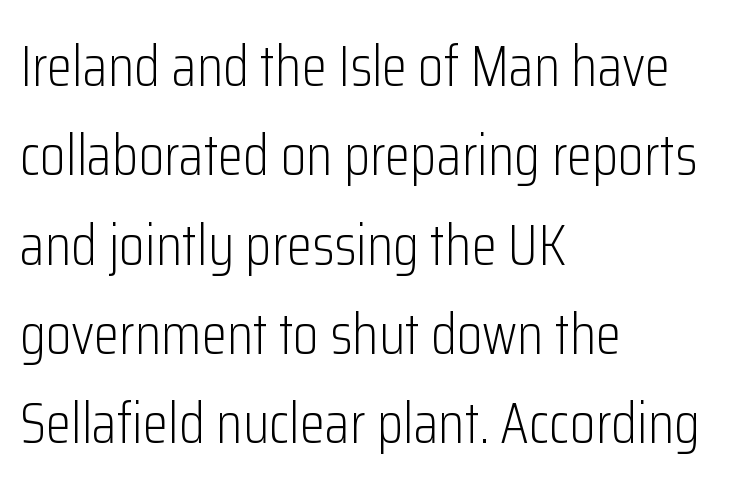
This rendering leaves character spacing at its baseline value. Weight: regular or lighter. If you measured baseline to baseline, you'd find a middling distance. The characters display no serif detailing; their extremities are plain. Underline: absent.
